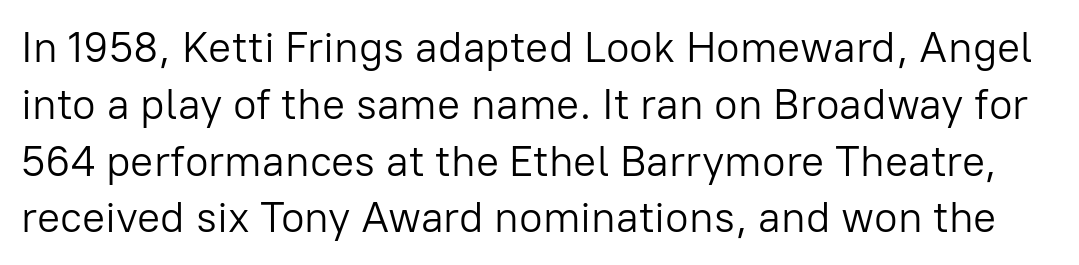
Q: Is the text bold? A: No.
Q: Is the text italic (slanted)? A: No, it is upright.
Q: Is the typeface a serif or a sans-serif typeface? A: Sans-serif.
Q: Is the text underlined? A: No.
Q: Is the spacing between letters normal or unusually wide? A: Normal.
Q: Is the spacing between lines tight, normal or loose? A: Normal.
Q: Width (condensed, normal, or wide)? A: Normal.
Q: Stroke contrast? A: Low.
Q: x-height? A: Medium.
Q: Monospaced? A: No.
